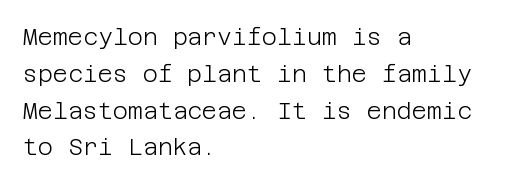
Q: Is the text bold? A: No.
Q: Is the text italic (slanted)? A: No, it is upright.
Q: Is the text underlined? A: No.
Q: How is the paragraph aligned? A: Left-aligned.
Q: Is the spacing between letters normal or unusually wide? A: Normal.
Q: Is the spacing between lines tight, normal or loose? A: Normal.
